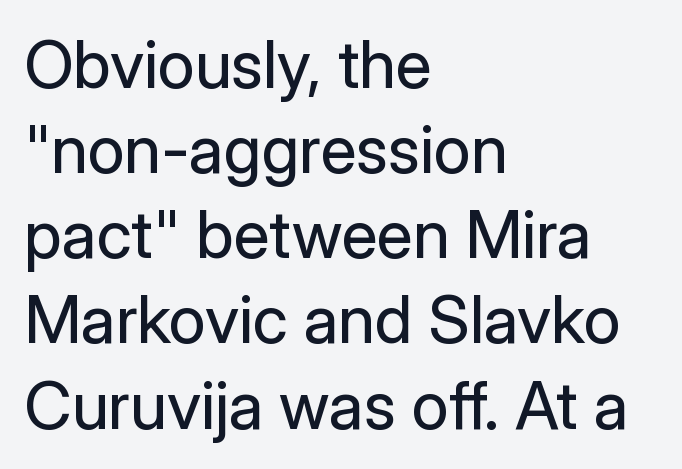
The image shows 66 px regular-weight sans-serif type, upright; set left-aligned, normal line spacing (1.29x), normal letter spacing, not underlined; low stroke contrast and a medium x-height.
